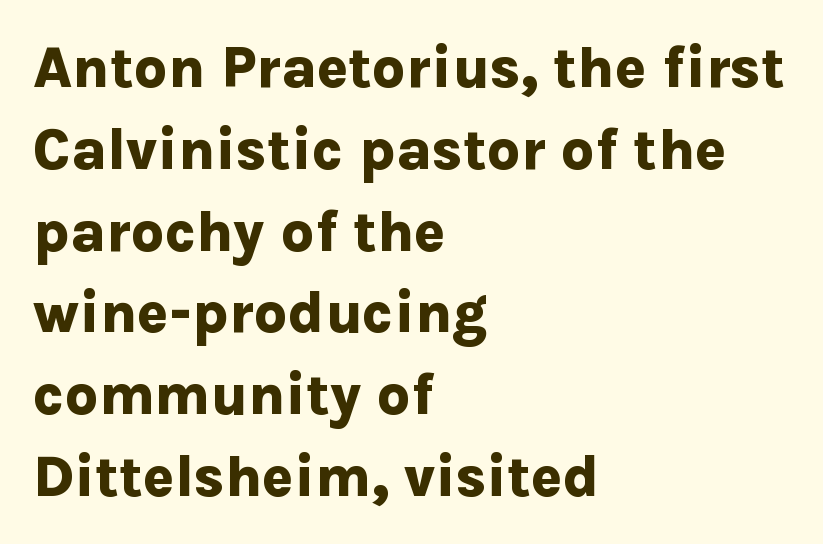
Q: Is the text bold? A: Yes.
Q: Is the text italic (slanted)? A: No, it is upright.
Q: Is the typeface a serif or a sans-serif typeface? A: Sans-serif.
Q: Is the text underlined? A: No.
Q: How is the paragraph aligned? A: Left-aligned.
Q: Is the spacing between letters normal or unusually wide? A: Normal.
Q: Is the spacing between lines tight, normal or loose? A: Normal.
Q: Width (condensed, normal, or wide)? A: Normal.
Q: Stroke contrast? A: Low.
Q: x-height? A: Medium.
Q: Monospaced? A: No.
